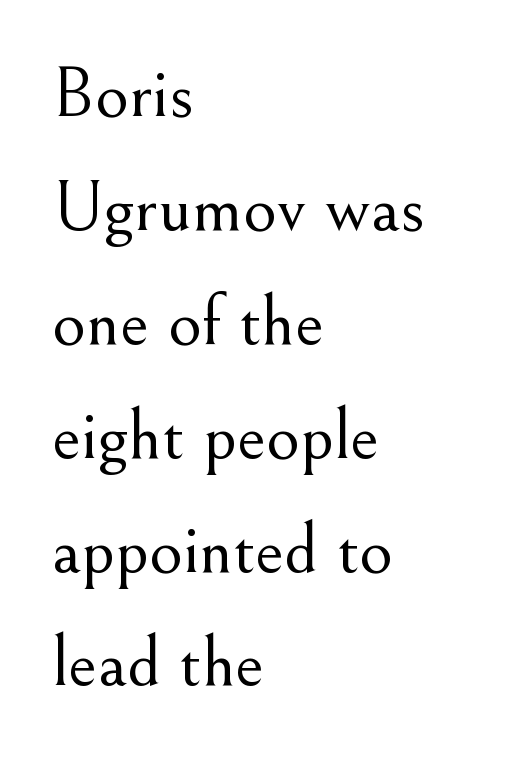
{"serif": "yes", "italic": "no", "bold": "no", "weight": "light", "width": "normal", "stroke_contrast": "medium", "x_height": "small", "monospaced": "no", "underline": "no", "align": "left", "line_spacing": "normal", "line_spacing_ratio": 1.56, "letter_spacing": "normal", "letter_spacing_em": 0.0, "glyph_px": 73}
